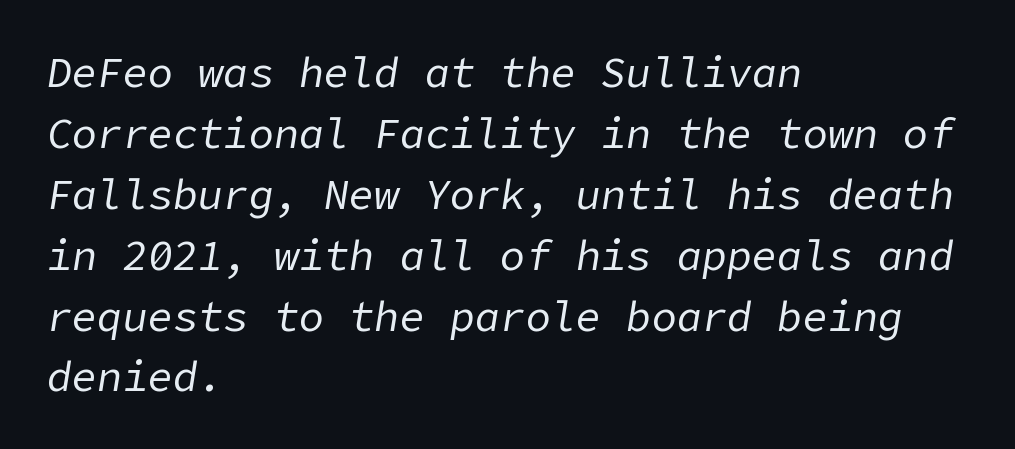
{"italic": "yes", "lean": "right", "slant_degrees": 9, "bold": "no", "weight": "regular", "width": "normal", "stroke_contrast": "low", "x_height": "medium", "underline": "no", "align": "left", "line_spacing": "normal", "line_spacing_ratio": 1.45, "letter_spacing": "normal", "letter_spacing_em": 0.0, "glyph_px": 42}
